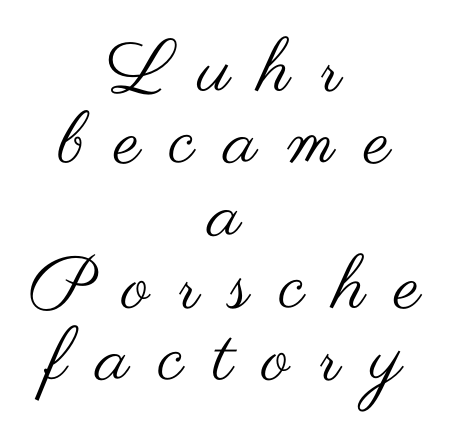
The image shows 73 px regular-weight, wide sans-serif type; set centered, tight line spacing (0.99x), unusually wide letter spacing (+0.41 em), not underlined; medium stroke contrast and a small x-height.
